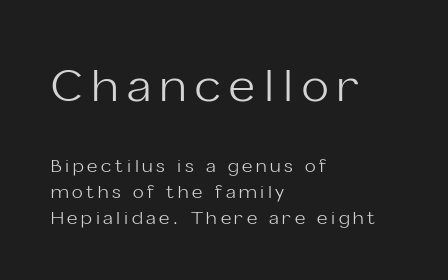
{"serif": "no", "italic": "no", "bold": "no", "weight": "light", "width": "normal", "stroke_contrast": "low", "x_height": "medium", "monospaced": "no", "underline": "no", "align": "left", "line_spacing": "normal", "line_spacing_ratio": 1.44, "letter_spacing": "wide", "letter_spacing_em": 0.2, "larger_block": "first", "size_ratio": 2.5, "glyph_px": 45}
